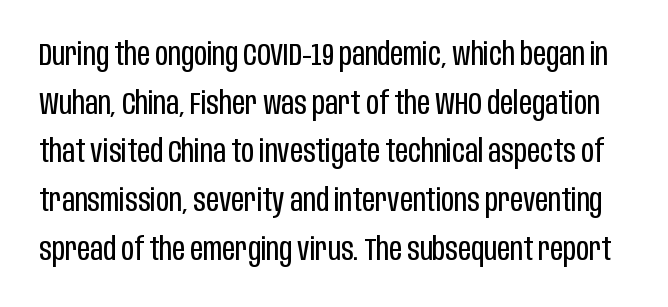
{"serif": "no", "italic": "no", "bold": "no", "weight": "regular", "width": "condensed", "stroke_contrast": "low", "x_height": "large", "monospaced": "no", "underline": "no", "line_spacing": "normal", "line_spacing_ratio": 1.52, "letter_spacing": "normal", "letter_spacing_em": 0.0, "glyph_px": 32}
